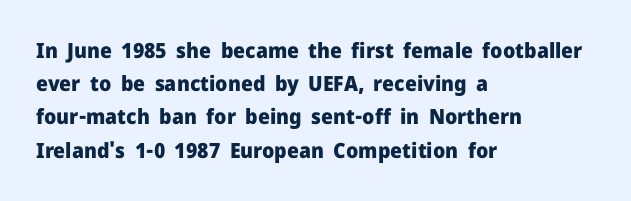
The image shows 21 px bold type, upright; set left-aligned, normal line spacing (1.58x), normal letter spacing, not underlined.
